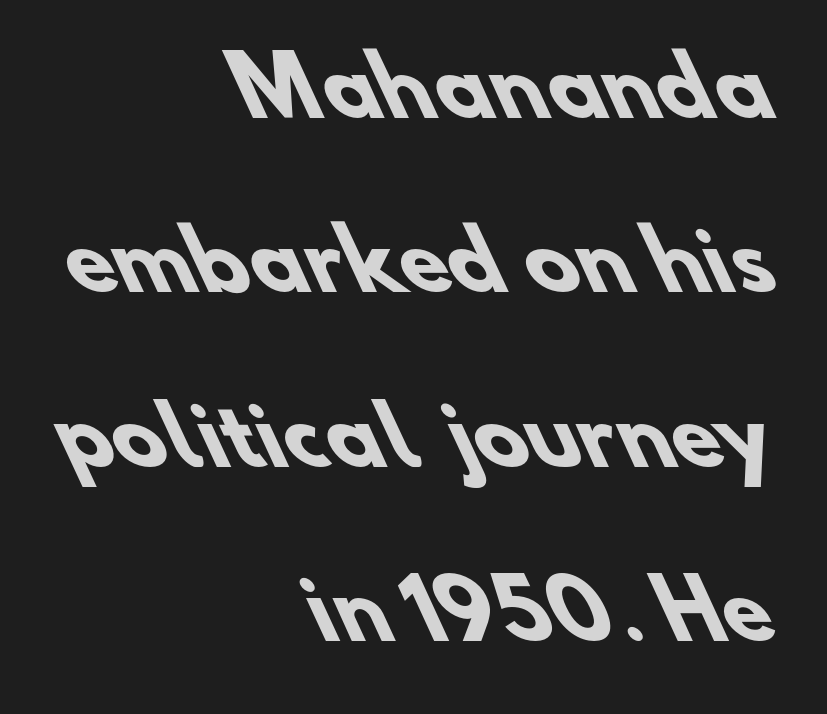
Q: Is the text bold? A: Yes.
Q: Is the typeface a serif or a sans-serif typeface? A: Sans-serif.
Q: Is the text underlined? A: No.
Q: How is the paragraph aligned? A: Right-aligned.
Q: Is the spacing between letters normal or unusually wide? A: Normal.
Q: Is the spacing between lines tight, normal or loose? A: Loose.
Q: Width (condensed, normal, or wide)? A: Normal.
Q: Stroke contrast? A: Low.
Q: x-height? A: Small.
Q: Monospaced? A: No.
